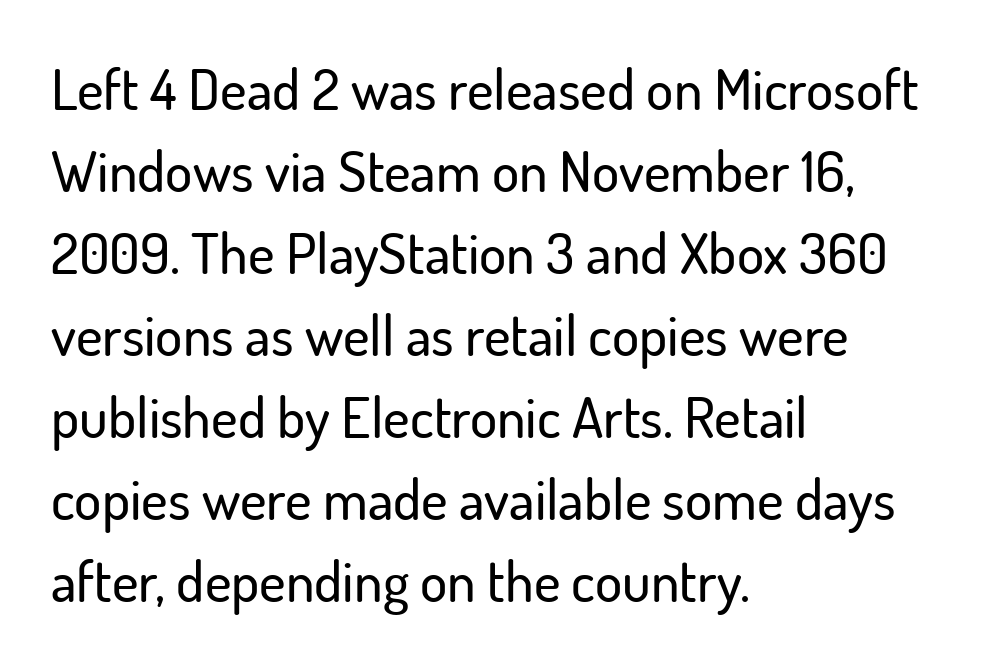
The image shows 57 px sans-serif type, upright; set left-aligned, normal line spacing (1.44x), normal letter spacing, not underlined; low stroke contrast and a small x-height.
